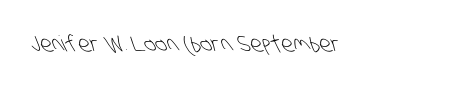
Q: Is the text bold? A: No.
Q: Is the text underlined? A: No.
Q: Is the spacing between letters normal or unusually wide? A: Normal.
